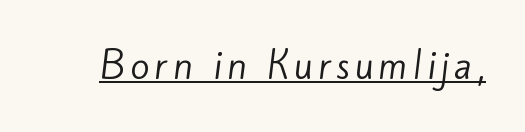
The image shows 35 px regular-weight sans-serif type; set underlined; low stroke contrast and a small x-height.
